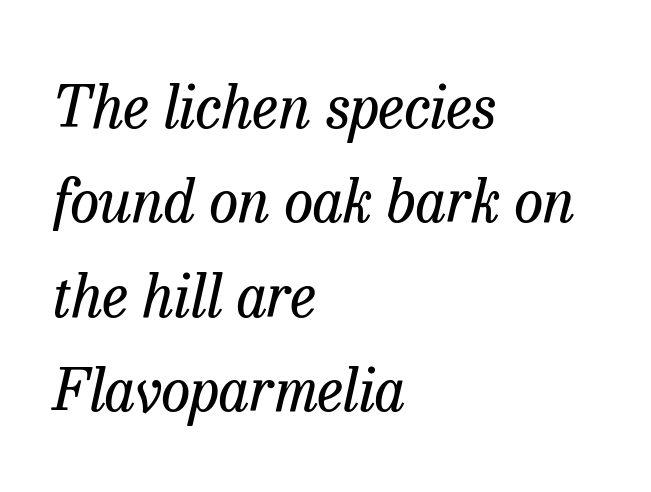
Q: Is the text bold? A: No.
Q: Is the text italic (slanted)? A: Yes, it leans right by about 13 degrees.
Q: Is the typeface a serif or a sans-serif typeface? A: Serif.
Q: Is the text underlined? A: No.
Q: How is the paragraph aligned? A: Left-aligned.
Q: Is the spacing between letters normal or unusually wide? A: Normal.
Q: Is the spacing between lines tight, normal or loose? A: Normal.
Q: Width (condensed, normal, or wide)? A: Normal.
Q: Stroke contrast? A: Low.
Q: x-height? A: Medium.
Q: Monospaced? A: No.
